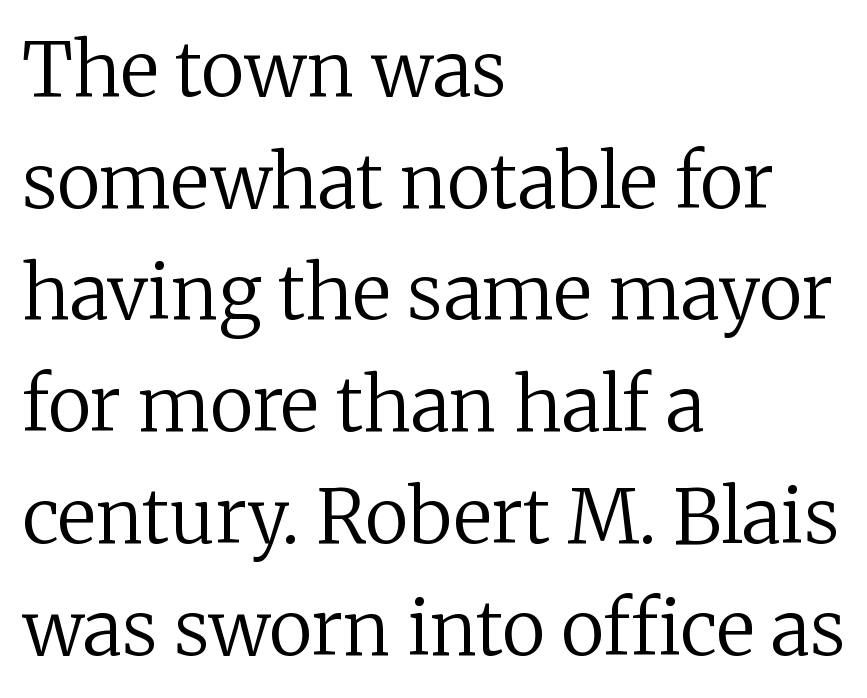
The image shows 75 px regular-weight serif type, upright; set left-aligned, normal line spacing (1.49x), normal letter spacing, not underlined; low stroke contrast and a medium x-height.
